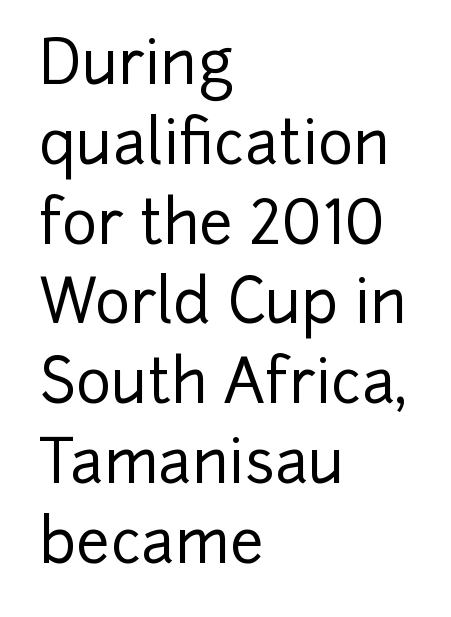
In CSS terms this would be text-align: left. These lines keep a tight, regular rhythm from letter to letter. To sum up the face: it is a sans, with no serifs. Clear beneath every line of the passage. The rendering uses natural spacing where letterforms have individual widths.
